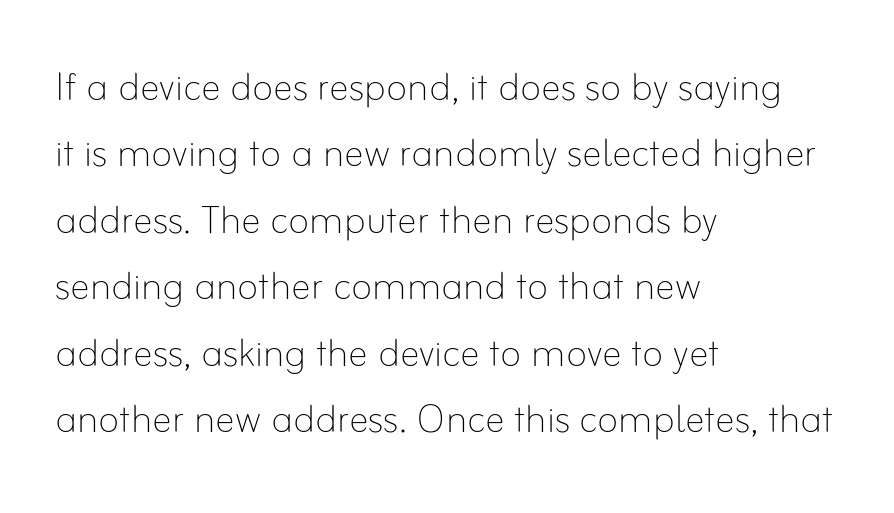
{"italic": "no", "bold": "no", "weight": "thin", "width": "normal", "stroke_contrast": "low", "x_height": "small", "monospaced": "no", "underline": "no", "align": "left", "line_spacing": "normal", "line_spacing_ratio": 1.33, "letter_spacing": "normal", "letter_spacing_em": 0.0, "glyph_px": 50}
